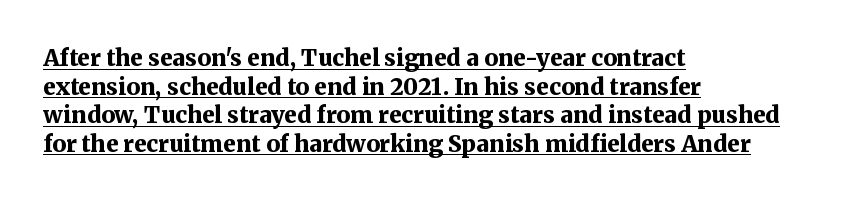
Q: Is the text bold? A: Yes.
Q: Is the text italic (slanted)? A: No, it is upright.
Q: Is the text underlined? A: Yes.
Q: How is the paragraph aligned? A: Left-aligned.
Q: Is the spacing between letters normal or unusually wide? A: Normal.
